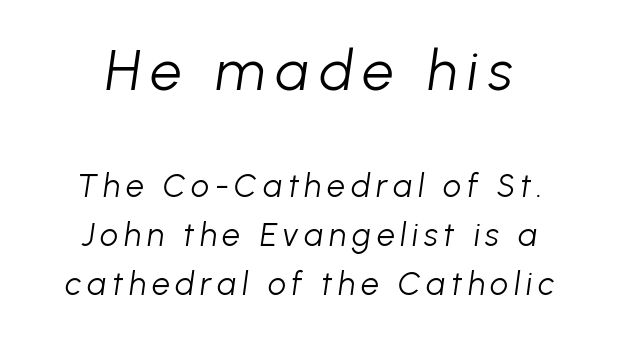
This reads as an unemphasized weight, regular at the heaviest. The paragraph shown floats in the horizontal middle. This sample has the flowing, uneven cadence of proportional lettering. Only glyphs here, with clear space below each row. The block sitting higher on the canvas is the one with enlarged characters.
